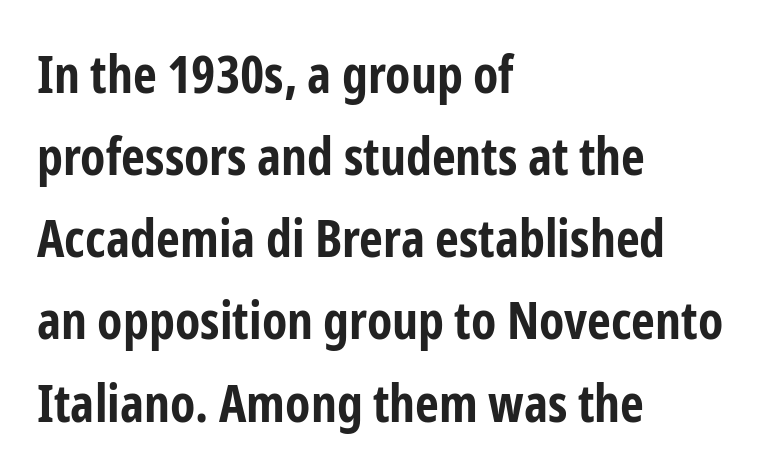
Q: Is the text bold? A: Yes.
Q: Is the text italic (slanted)? A: No, it is upright.
Q: Is the typeface a serif or a sans-serif typeface? A: Sans-serif.
Q: Is the text underlined? A: No.
Q: How is the paragraph aligned? A: Left-aligned.
Q: Is the spacing between letters normal or unusually wide? A: Normal.
Q: Is the spacing between lines tight, normal or loose? A: Normal.
Q: Width (condensed, normal, or wide)? A: Condensed.
Q: Stroke contrast? A: Low.
Q: x-height? A: Medium.
Q: Monospaced? A: No.
